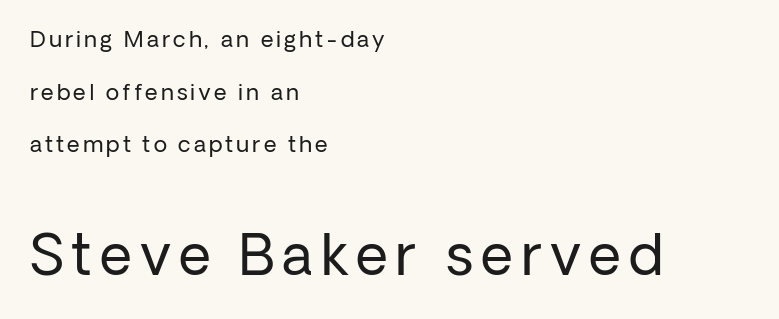
The image shows 56 px regular-weight sans-serif type, upright; set left-aligned, loose line spacing (2.39x), not underlined; the second (bottom) block is 2.55x larger; low stroke contrast and a medium x-height.
